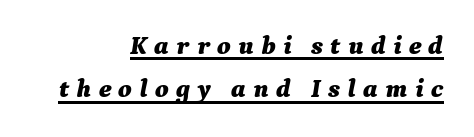
The image shows 26 px bold type, italic (leaning right); set right-aligned, normal line spacing (1.67x), unusually wide letter spacing (+0.28 em), underlined.
